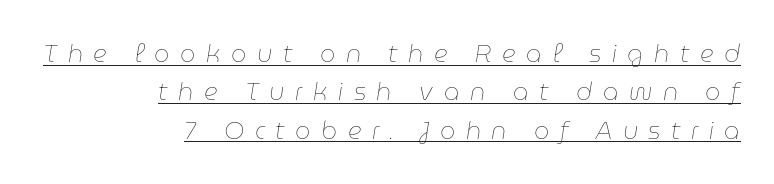
{"italic": "yes", "lean": "right", "slant_degrees": 9, "bold": "no", "underline": "yes", "align": "right", "line_spacing": "normal", "line_spacing_ratio": 1.6, "letter_spacing": "wide", "letter_spacing_em": 0.44, "glyph_px": 24}
